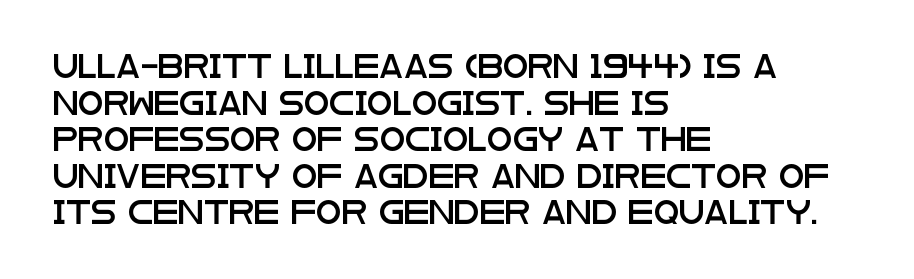
The image shows 23 px text type, upright; set left-aligned, normal line spacing (1.59x), normal letter spacing, not underlined.
